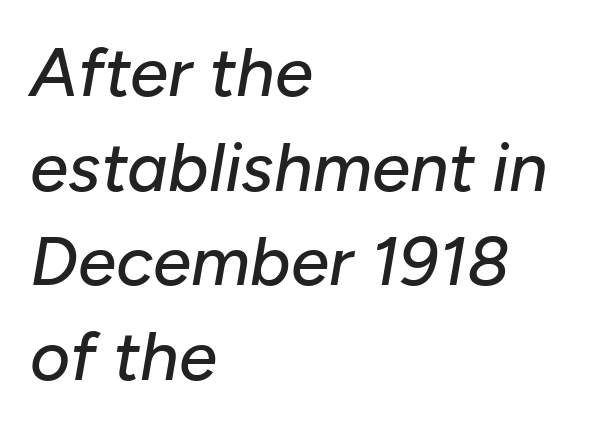
The passage shown is typed in a proportional face where columns would drift. Would a proofreader flag this as italicized? Yes. Casual observation: everything's shoved over to the left. Honestly, there is no underline to notice here at all. Nothing unusual about the tracking: characters are spaced as the font intends.
